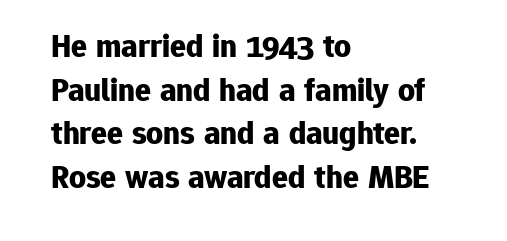
{"serif": "no", "italic": "no", "bold": "yes", "weight": "bold", "width": "normal", "stroke_contrast": "low", "x_height": "medium", "monospaced": "no", "underline": "no", "align": "left", "line_spacing": "normal", "line_spacing_ratio": 1.32, "letter_spacing": "normal", "letter_spacing_em": 0.0, "glyph_px": 33}
